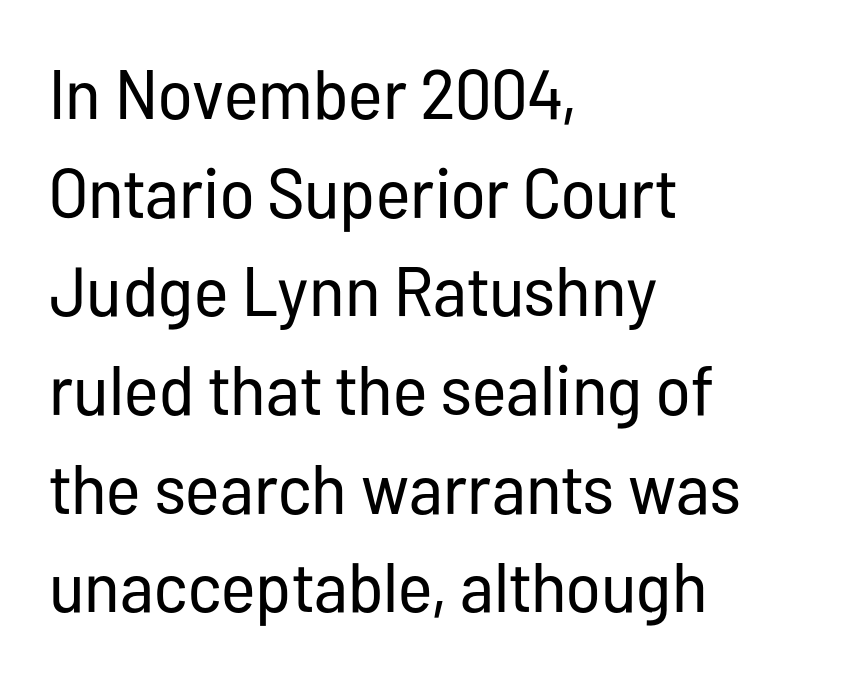
Q: Is the text bold? A: No.
Q: Is the text italic (slanted)? A: No, it is upright.
Q: Is the typeface a serif or a sans-serif typeface? A: Sans-serif.
Q: Is the text underlined? A: No.
Q: How is the paragraph aligned? A: Left-aligned.
Q: Is the spacing between letters normal or unusually wide? A: Normal.
Q: Is the spacing between lines tight, normal or loose? A: Normal.
Q: Width (condensed, normal, or wide)? A: Condensed.
Q: Stroke contrast? A: Low.
Q: x-height? A: Medium.
Q: Monospaced? A: No.
